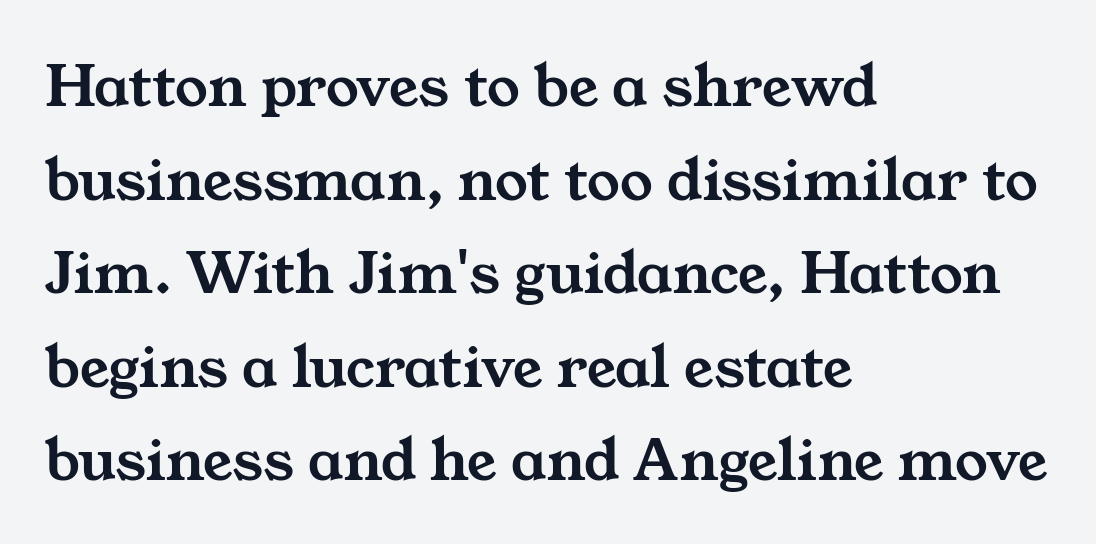
{"serif": "yes", "width": "wide", "stroke_contrast": "medium", "x_height": "medium", "monospaced": "no", "underline": "no", "align": "left", "line_spacing": "normal", "line_spacing_ratio": 1.44, "letter_spacing": "normal", "letter_spacing_em": 0.0, "glyph_px": 65}
